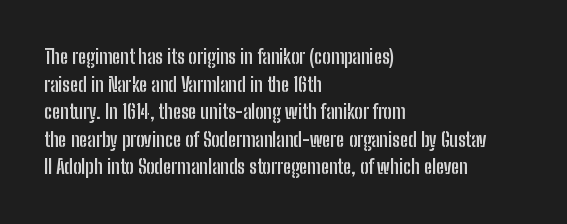
{"italic": "no", "bold": "yes", "underline": "no", "align": "left", "line_spacing": "normal", "line_spacing_ratio": 1.38, "letter_spacing": "normal", "letter_spacing_em": 0.0, "glyph_px": 20}
